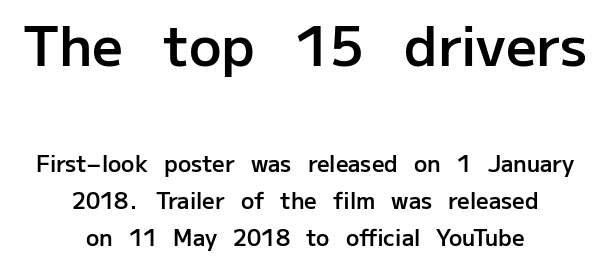
Q: Is the text bold? A: Semi-bold.
Q: Is the text italic (slanted)? A: No, it is upright.
Q: Is the typeface a serif or a sans-serif typeface? A: Sans-serif.
Q: Is the text underlined? A: No.
Q: How is the paragraph aligned? A: Centered.
Q: Is the spacing between letters normal or unusually wide? A: Normal.
Q: Is the spacing between lines tight, normal or loose? A: Normal.
Q: Which block of text is set in a larger size, the first (top) or the second (bottom)? A: The first (top) one.
Q: Width (condensed, normal, or wide)? A: Normal.
Q: Stroke contrast? A: Low.
Q: x-height? A: Medium.
Q: Monospaced? A: No.
